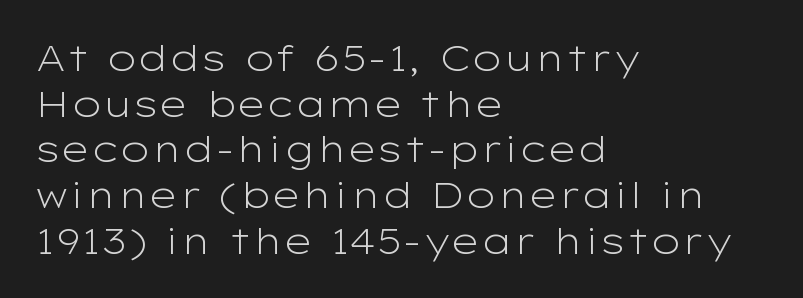
{"serif": "no", "italic": "no", "bold": "no", "weight": "light", "width": "wide", "stroke_contrast": "low", "x_height": "medium", "monospaced": "no", "underline": "no", "align": "left", "line_spacing": "normal", "line_spacing_ratio": 1.27, "letter_spacing": "normal", "letter_spacing_em": 0.0, "glyph_px": 36}
